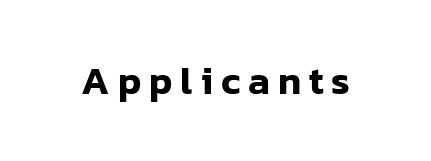
Q: Is the text italic (slanted)? A: No, it is upright.
Q: Is the typeface a serif or a sans-serif typeface? A: Sans-serif.
Q: Is the text underlined? A: No.
Q: Is the spacing between letters normal or unusually wide? A: Unusually wide.
Q: Width (condensed, normal, or wide)? A: Normal.
Q: Stroke contrast? A: Low.
Q: x-height? A: Medium.
Q: Monospaced? A: No.
